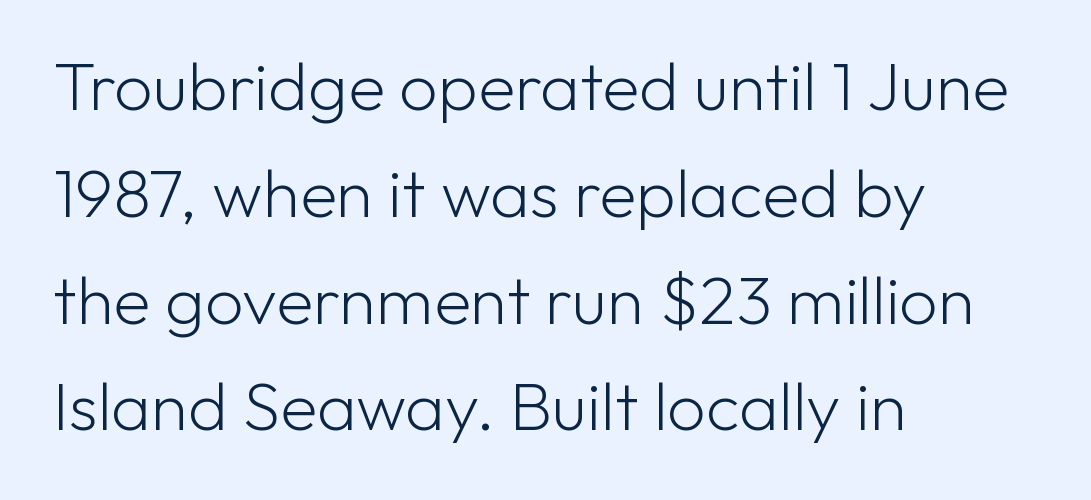
Q: Is the text bold? A: No.
Q: Is the text italic (slanted)? A: No, it is upright.
Q: Is the typeface a serif or a sans-serif typeface? A: Sans-serif.
Q: Is the text underlined? A: No.
Q: How is the paragraph aligned? A: Left-aligned.
Q: Is the spacing between letters normal or unusually wide? A: Normal.
Q: Is the spacing between lines tight, normal or loose? A: Normal.
Q: Width (condensed, normal, or wide)? A: Normal.
Q: Stroke contrast? A: Low.
Q: x-height? A: Medium.
Q: Monospaced? A: No.
